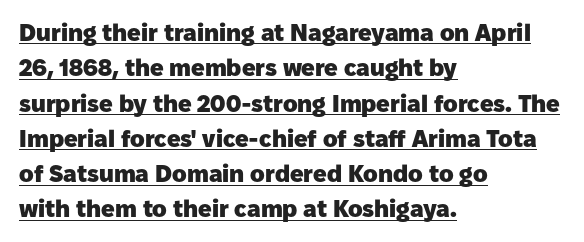
{"italic": "no", "bold": "yes", "underline": "yes", "align": "left", "line_spacing": "normal", "line_spacing_ratio": 1.47, "letter_spacing": "normal", "letter_spacing_em": 0.0, "glyph_px": 24}
